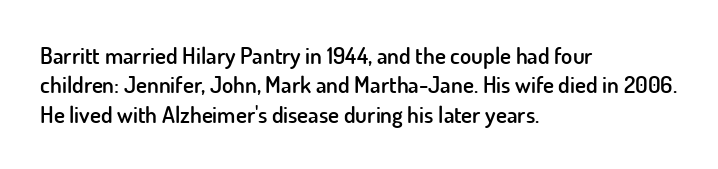
The image shows 23 px text type, upright; set left-aligned, normal line spacing (1.28x), normal letter spacing, not underlined.
